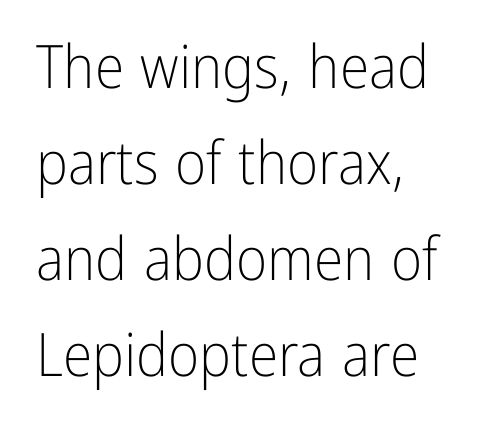
The image shows 60 px light, condensed sans-serif type, upright; set left-aligned, normal line spacing (1.6x), normal letter spacing, not underlined; low stroke contrast and a medium x-height.
